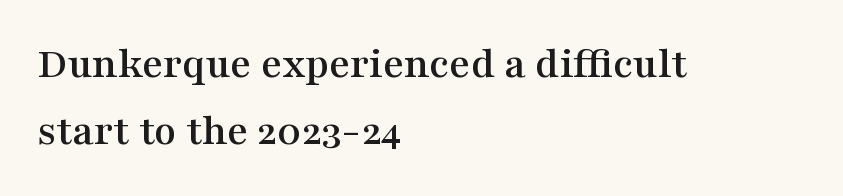
{"serif": "yes", "italic": "no", "width": "wide", "stroke_contrast": "medium", "x_height": "medium", "monospaced": "no", "underline": "no", "align": "left", "line_spacing": "normal", "line_spacing_ratio": 1.48, "letter_spacing": "normal", "letter_spacing_em": 0.0, "glyph_px": 45}
